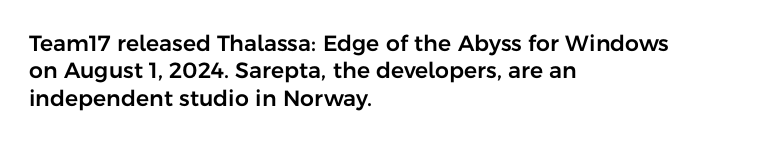
Q: Is the text italic (slanted)? A: No, it is upright.
Q: Is the text underlined? A: No.
Q: How is the paragraph aligned? A: Left-aligned.
Q: Is the spacing between letters normal or unusually wide? A: Normal.
Q: Is the spacing between lines tight, normal or loose? A: Normal.
